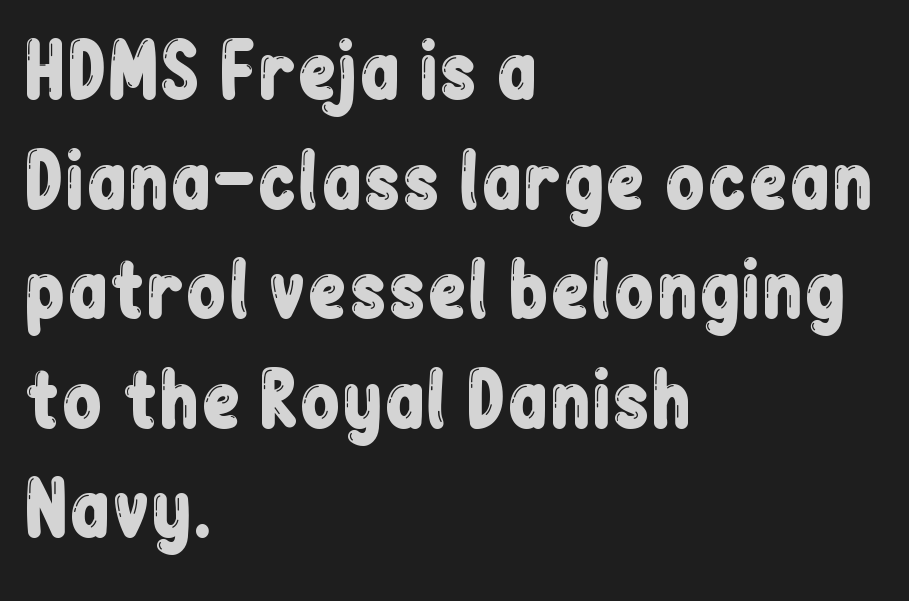
These lines are set flush left with a ragged right edge. Posture: vertical. Interline gaps are of average width in this sample. The area under the type is left untouched.
